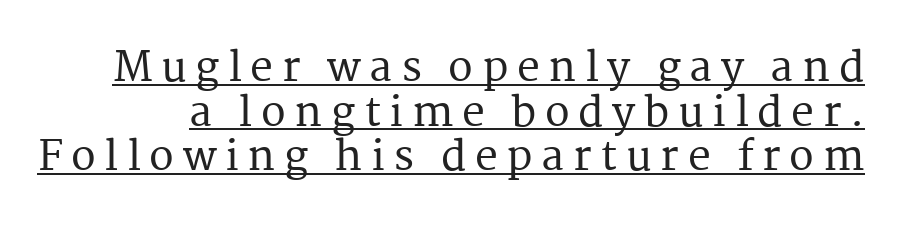
Designer's note — italics off, roman on. A baseline rule has been typeset under these characters. Does the type have serifs? Yes, each stem ends in a small foot. The letters are spread apart with noticeably loose tracking. Think of a printed novel: that variable character pitch is what you see here.
